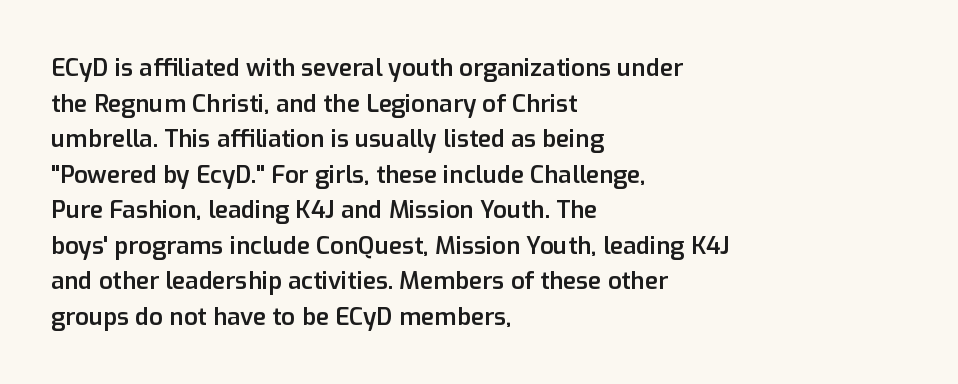
Q: Is the text bold? A: Semi-bold.
Q: Is the text italic (slanted)? A: No, it is upright.
Q: Is the text underlined? A: No.
Q: How is the paragraph aligned? A: Left-aligned.
Q: Is the spacing between letters normal or unusually wide? A: Normal.
Q: Is the spacing between lines tight, normal or loose? A: Normal.
